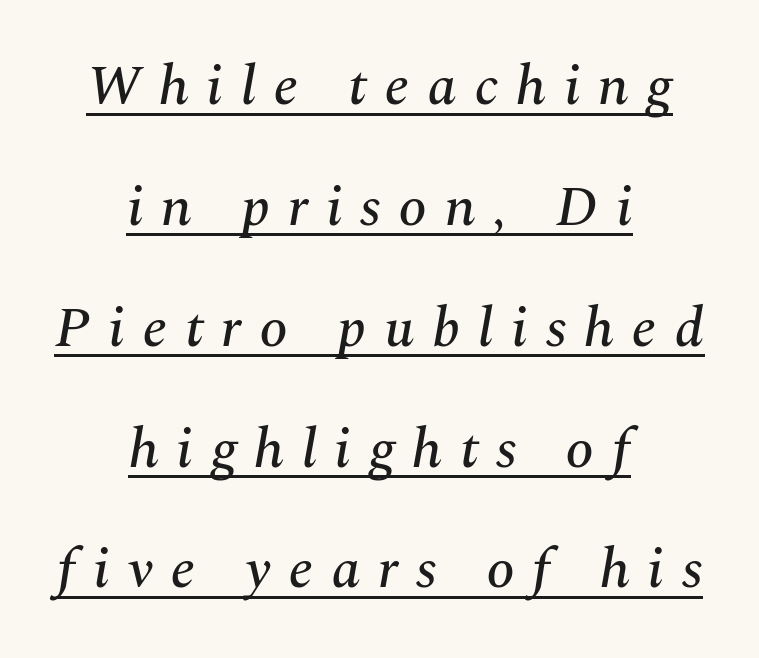
Observe the wide spacing: letters keep a clear distance from each other. Is the block centered? Yes — each line is placed symmetrically about the middle. What's the leading like? Stretched, with rows far apart. Yep, that's italic — everything's leaning. What kind of face is this? One with serifs.
